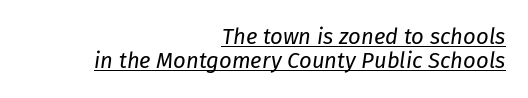
The image shows 22 px text type, italic (leaning right); set right-aligned, tight line spacing (1.11x), normal letter spacing, underlined.
